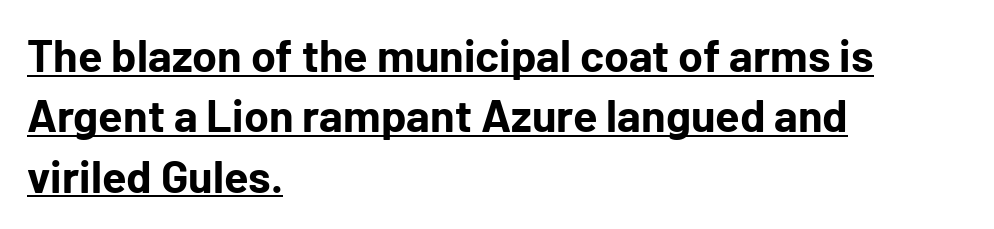
Serif or sans? Sans — the stroke terminals are bare. Baseline-to-baseline distance is the conventional proportion of letter height. The compositor pushed each line to the left boundary. If you drew a line through each stem, it would be perfectly vertical. The line texture is even and compact thanks to regular tracking.
